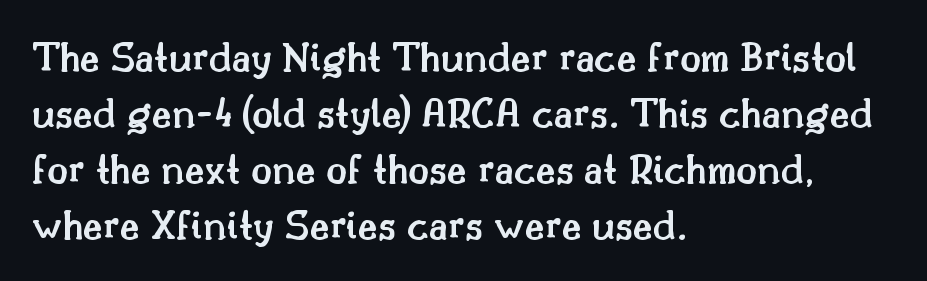
{"serif": "yes", "italic": "no", "bold": "semi", "weight": "semibold", "width": "normal", "stroke_contrast": "medium", "x_height": "small", "monospaced": "no", "underline": "no", "align": "left", "line_spacing": "normal", "line_spacing_ratio": 1.3, "letter_spacing": "normal", "letter_spacing_em": 0.0, "glyph_px": 43}
